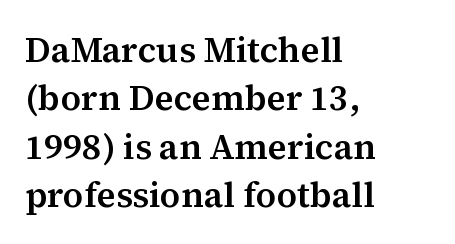
What's the leading like? Ordinary, nothing unusual. A typesetter would call this zero additional tracking. Designer's note — italics off, roman on. Underlining? Definitely not there. Note the varied advance widths — an 'i' is clearly narrower than an 'm'. Each line starts at the same left margin while the right side varies.
